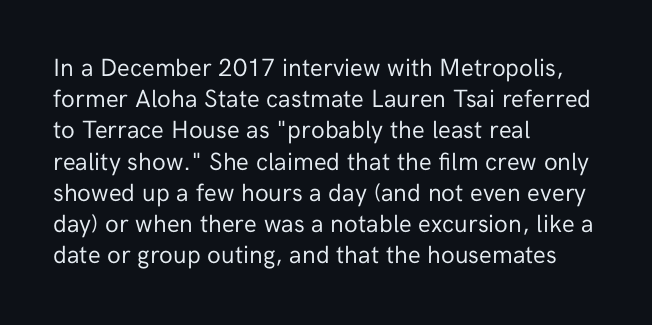
The image shows 25 px text type, upright; set left-aligned, normal line spacing (1.25x), normal letter spacing, not underlined.
